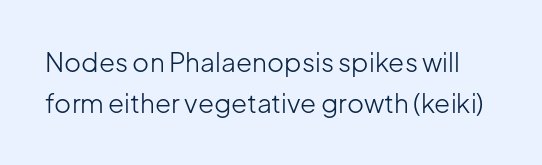
{"italic": "no", "bold": "no", "underline": "no", "line_spacing": "normal", "line_spacing_ratio": 1.58, "letter_spacing": "normal", "letter_spacing_em": 0.0, "glyph_px": 26}
